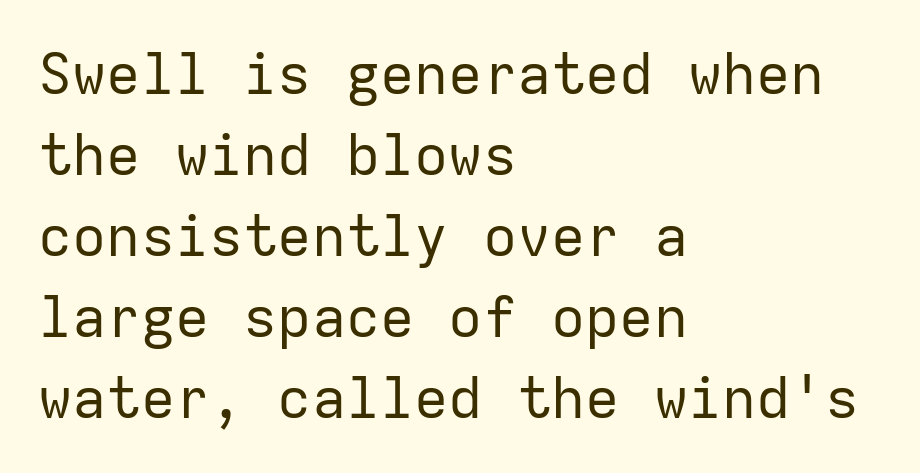
Short and long lines alike share a common starting point at left. Every stem runs plumb, perpendicular to the baseline. What stands out about the letter spacing? Nothing — it is the standard amount. Every character here occupies the same horizontal width, giving the sample a typewriter-like rhythm. This sample keeps an unexceptional amount of space between lines. Descenders are the only things crossing below the line.
